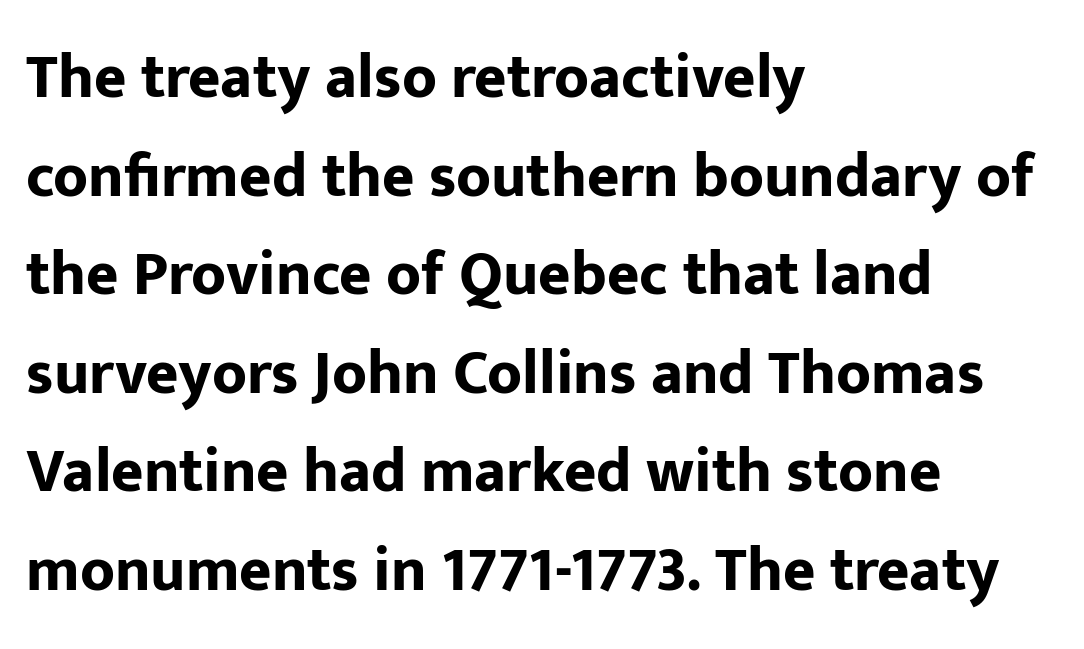
The image shows 62 px bold sans-serif type, upright; set left-aligned, normal line spacing (1.59x), normal letter spacing, not underlined; low stroke contrast and a medium x-height.
